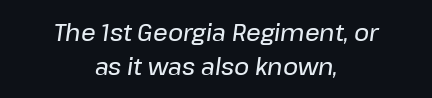
The image shows 23 px text type, italic (leaning right); set centered, normal line spacing (1.46x), normal letter spacing, not underlined.
